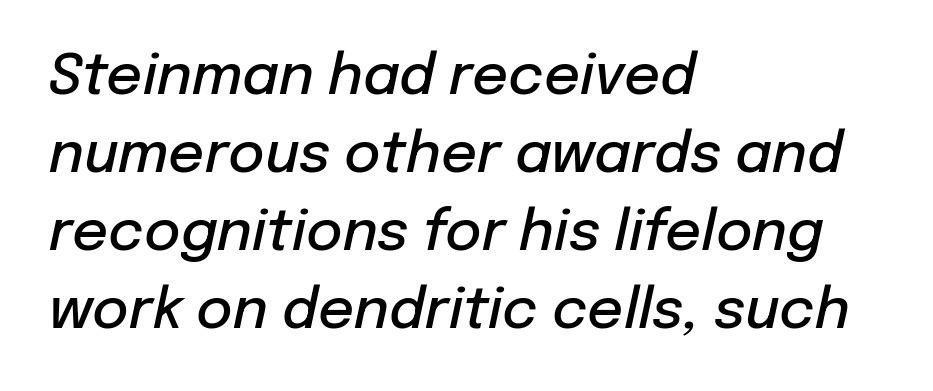
{"italic": "yes", "lean": "right", "slant_degrees": 12, "bold": "semi", "weight": "semibold", "width": "normal", "stroke_contrast": "low", "x_height": "medium", "monospaced": "no", "underline": "no", "align": "left", "line_spacing": "normal", "line_spacing_ratio": 1.39, "letter_spacing": "normal", "letter_spacing_em": 0.0, "glyph_px": 56}
